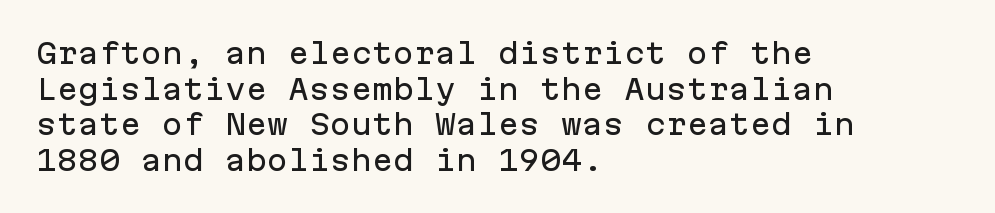
{"serif": "no", "italic": "no", "width": "normal", "stroke_contrast": "low", "x_height": "medium", "monospaced": "yes", "underline": "no", "align": "left", "line_spacing": "normal", "line_spacing_ratio": 1.27, "letter_spacing": "normal", "letter_spacing_em": 0.0, "glyph_px": 28}
